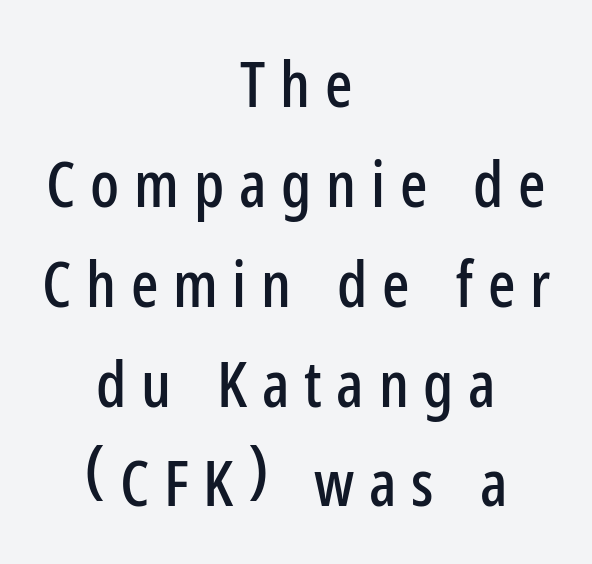
Looks like regular typesetting: each glyph gets only the width it needs. The font's upright variant was chosen for this text. What stands out about the letter spacing? Its width — letters are far apart. How would I describe the line gaps? Plain and ordinary. The paragraph has two soft edges and a firm central axis.
